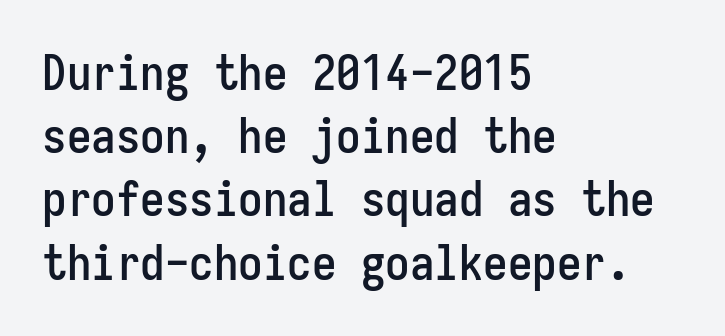
The rendering uses typewriter-style spacing with identical character cells. This sample uses plain, unmodified letter spacing. The gap between lines stays unmarked. Look at the bottom of the vertical strokes: they stop flat, with no serifs. Posture: vertical.
